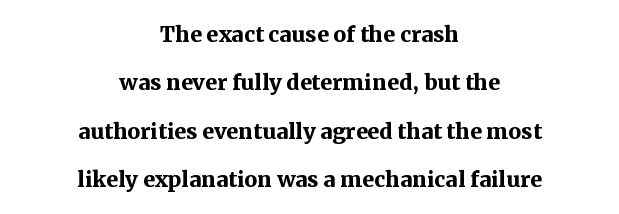
Q: Is the text bold? A: Yes.
Q: Is the text italic (slanted)? A: No, it is upright.
Q: Is the typeface a serif or a sans-serif typeface? A: Serif.
Q: Is the text underlined? A: No.
Q: How is the paragraph aligned? A: Centered.
Q: Is the spacing between letters normal or unusually wide? A: Normal.
Q: Is the spacing between lines tight, normal or loose? A: Normal.
Q: Width (condensed, normal, or wide)? A: Normal.
Q: Stroke contrast? A: Medium.
Q: x-height? A: Medium.
Q: Monospaced? A: No.
